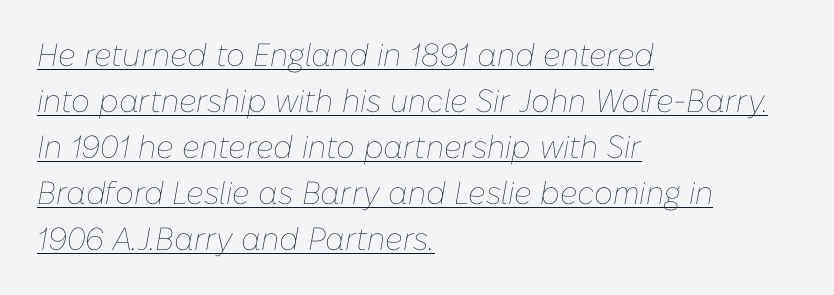
The image shows 32 px thin type, italic (leaning right); set left-aligned, normal line spacing (1.44x), normal letter spacing, underlined; low stroke contrast and a medium x-height.
